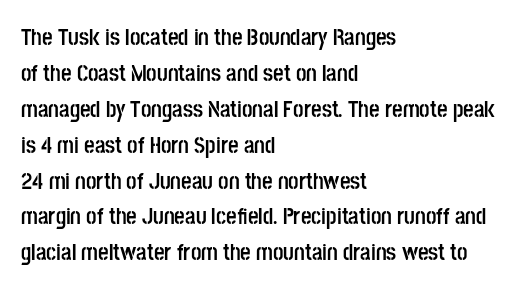
The image shows 23 px bold type, upright; set left-aligned, normal line spacing (1.56x), normal letter spacing, not underlined.
